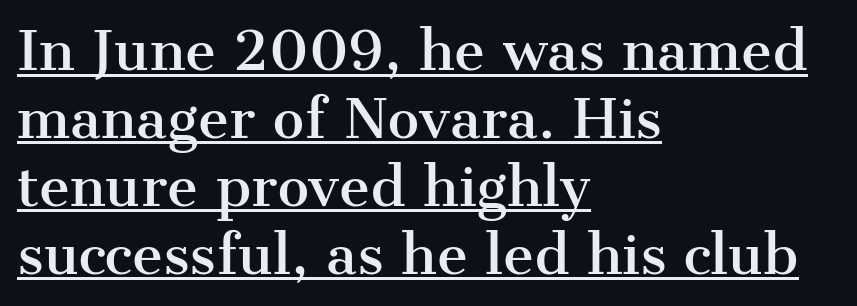
One-word summary of the alignment: left. In terms of leading, this rendering sits right in the middle. Look at the bottom of the vertical strokes: they flare into serifs here. Do the characters align in a grid? No, the font is proportional.
